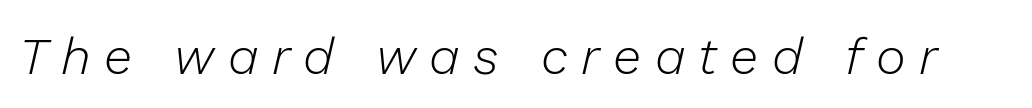
What stands out about the letter spacing? Its width — letters are far apart. Rendered with sloped, italic letterforms. Note the varied advance widths — an 'i' is clearly narrower than an 'm'. Compared with a typical body face, this is equally light or lighter still. Descenders hang freely into open space.
